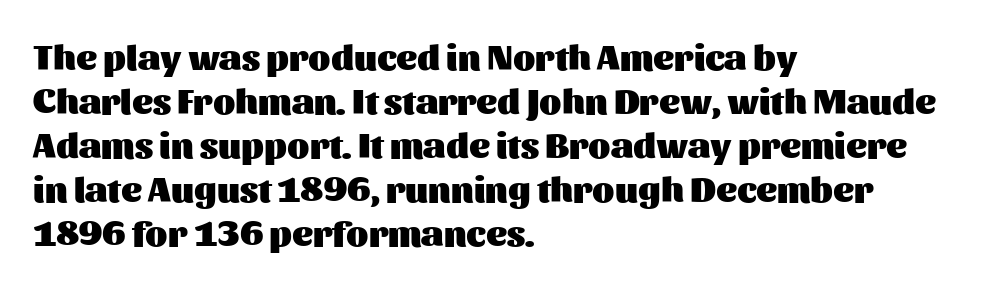
The image shows 36 px heavy sans-serif type, upright; set left-aligned, line spacing 1.22x, normal letter spacing, not underlined; medium stroke contrast and a medium x-height.
